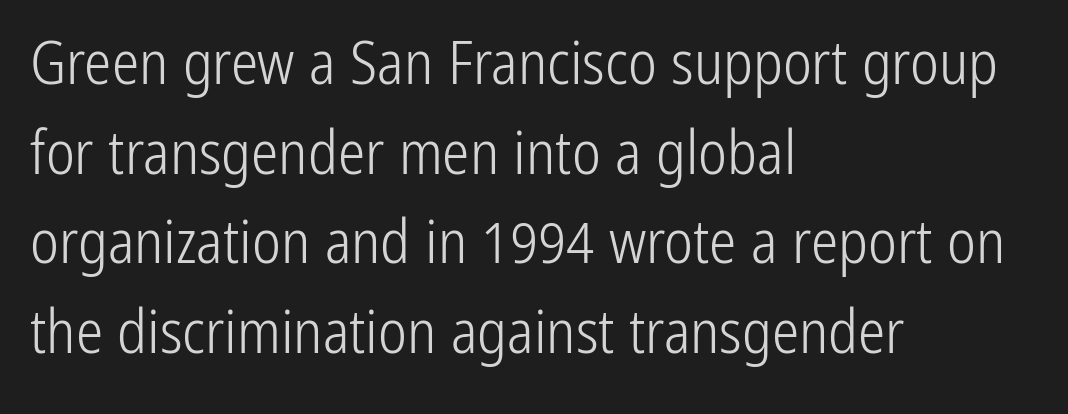
The image shows 61 px light, condensed sans-serif type, upright; set left-aligned, normal line spacing (1.47x), normal letter spacing, not underlined; low stroke contrast and a medium x-height.
